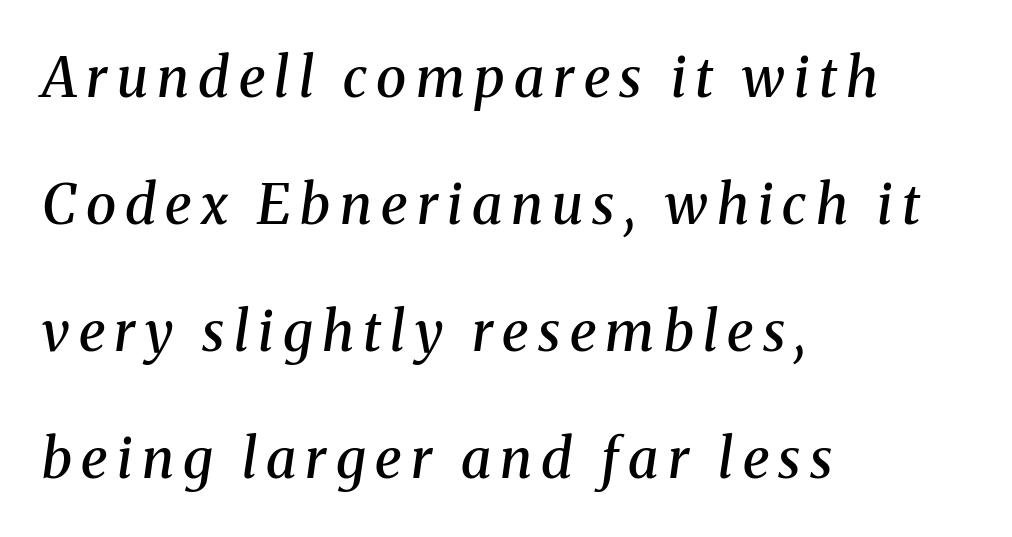
{"serif": "yes", "italic": "yes", "lean": "right", "slant_degrees": 8, "bold": "semi", "weight": "semibold", "width": "normal", "stroke_contrast": "medium", "x_height": "medium", "monospaced": "no", "underline": "no", "align": "left", "line_spacing": "loose", "line_spacing_ratio": 2.31, "glyph_px": 55}
